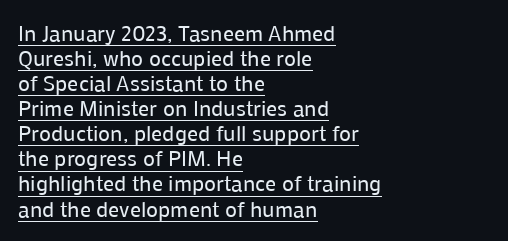
The image shows 22 px text type, upright; set left-aligned, tight line spacing (1.14x), normal letter spacing, underlined.
